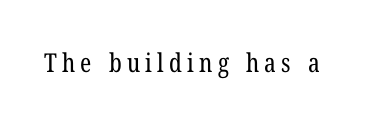
The image shows 26 px text type; set unusually wide letter spacing (+0.2 em), not underlined.
